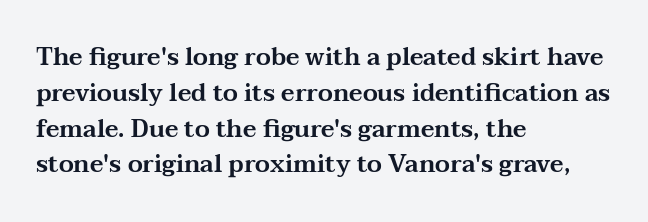
The image shows 24 px text type, upright; set left-aligned, normal line spacing (1.49x), normal letter spacing, not underlined.
